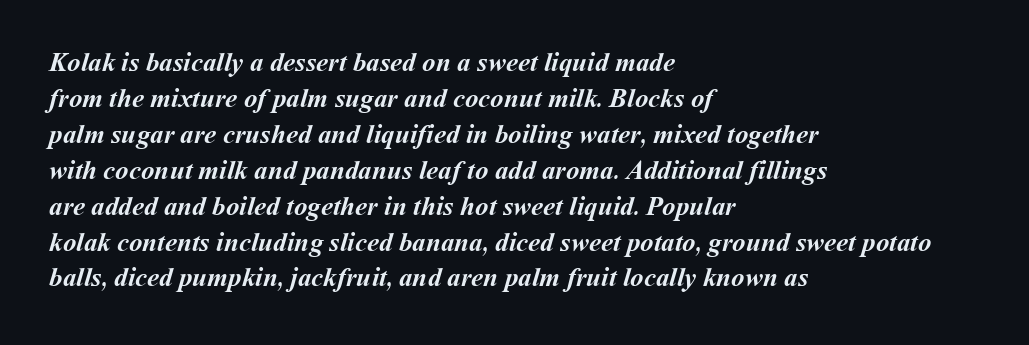
{"bold": "yes", "underline": "no", "align": "left", "line_spacing": "normal", "line_spacing_ratio": 1.33, "letter_spacing": "normal", "letter_spacing_em": 0.0, "glyph_px": 27}
